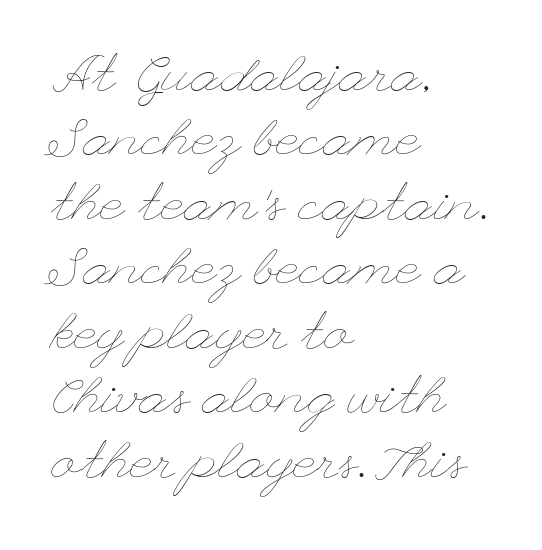
Line beginnings align vertically; line endings do not. A quiet, ordinary-to-light weight characterises the typeface. The strip under each line holds only bare page. Look at the tracking — it's just the regular setting, nothing added.
